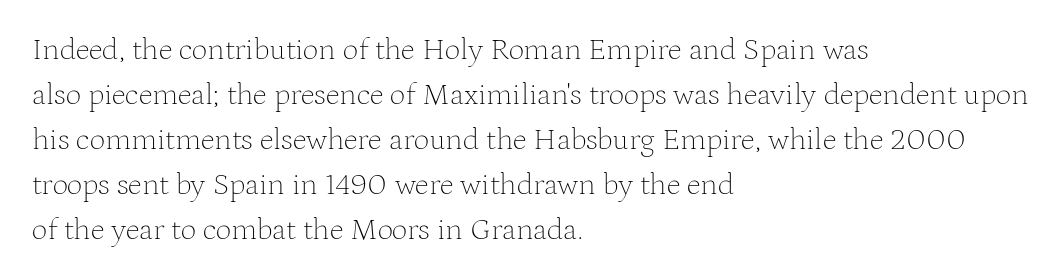
The image shows 31 px thin serif type, upright; set left-aligned, normal line spacing (1.45x), normal letter spacing, not underlined; medium stroke contrast and a medium x-height.
